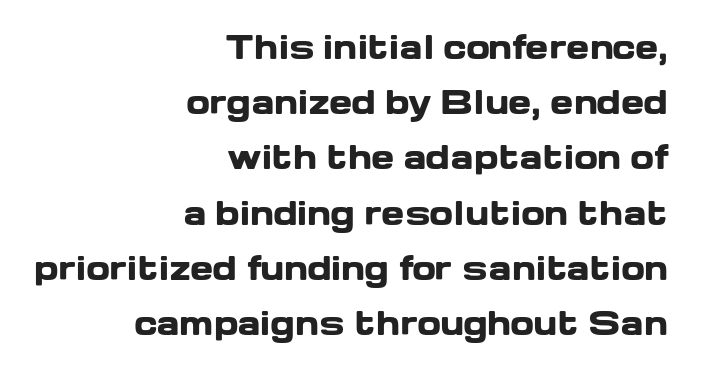
The image shows 31 px heavy, wide sans-serif type, upright; set right-aligned, line spacing 1.78x, normal letter spacing, not underlined; low stroke contrast and a medium x-height.
